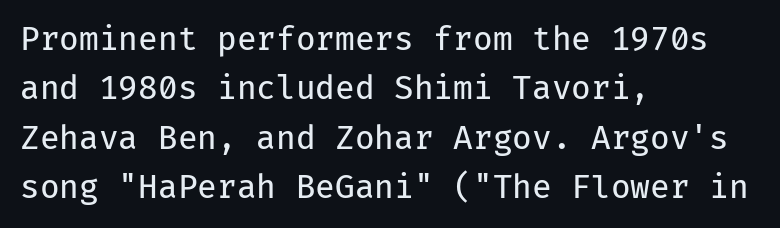
{"serif": "no", "italic": "no", "bold": "no", "weight": "regular", "width": "normal", "stroke_contrast": "low", "x_height": "medium", "monospaced": "yes", "underline": "no", "align": "left", "line_spacing": "normal", "line_spacing_ratio": 1.54, "letter_spacing": "normal", "letter_spacing_em": 0.0, "glyph_px": 32}
